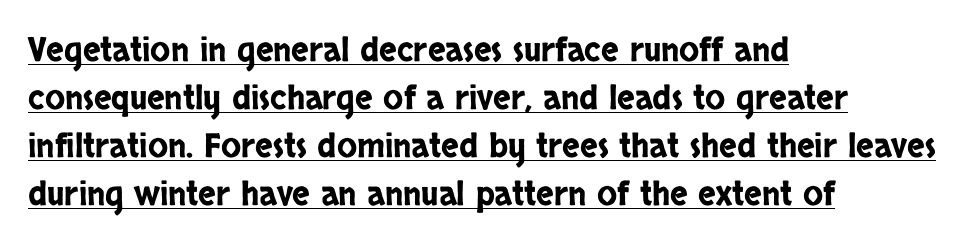
Regarding serifs, this sample does without them. The passage shown is typed in a proportional face where columns would drift. The lettering holds an erect, upright posture throughout. Leading: standard. The glyphs are accompanied by a horizontal stroke just below them.
